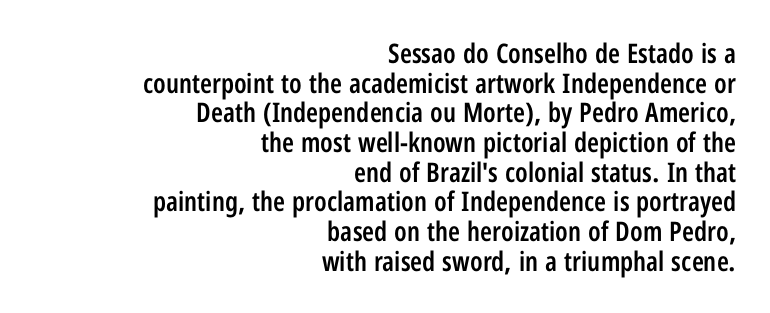
The image shows 27 px text type, upright; set right-aligned, tight line spacing (1.1x), normal letter spacing, not underlined.
